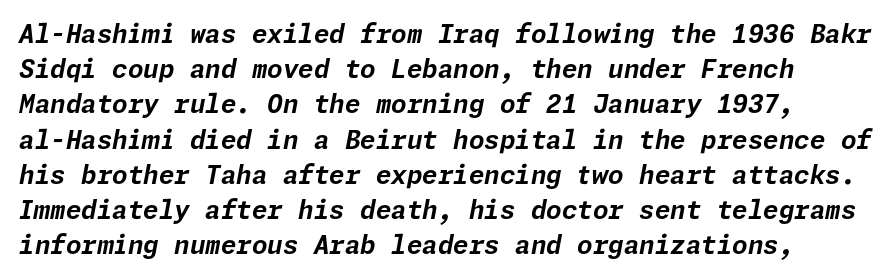
{"italic": "yes", "lean": "right", "slant_degrees": 11, "bold": "yes", "underline": "no", "line_spacing": "normal", "line_spacing_ratio": 1.41, "letter_spacing": "normal", "letter_spacing_em": 0.0, "glyph_px": 25}
